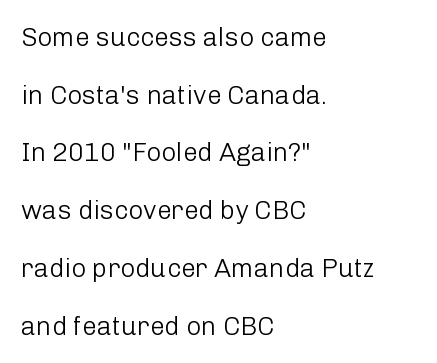
Nobody touched the tracking dial on this one. Weight: not bold — regular or lighter. The lines are quadded left. Vertically, the passage feels expansive, rows floating well apart. Ascenders rise straight up at ninety degrees.
